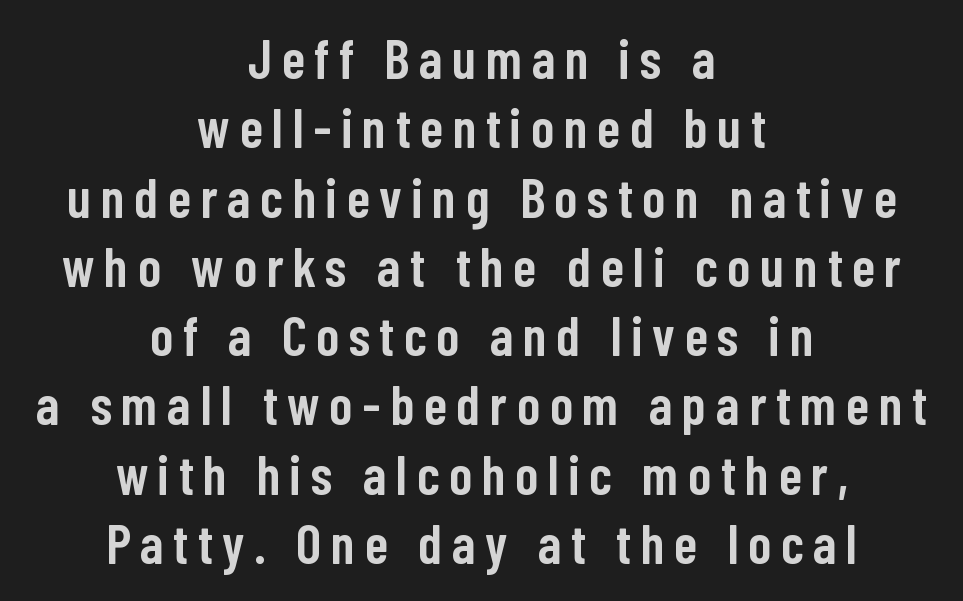
{"serif": "no", "italic": "no", "bold": "semi", "weight": "semibold", "width": "condensed", "stroke_contrast": "low", "x_height": "medium", "monospaced": "no", "underline": "no", "align": "center", "line_spacing": "normal", "line_spacing_ratio": 1.26, "glyph_px": 55}
